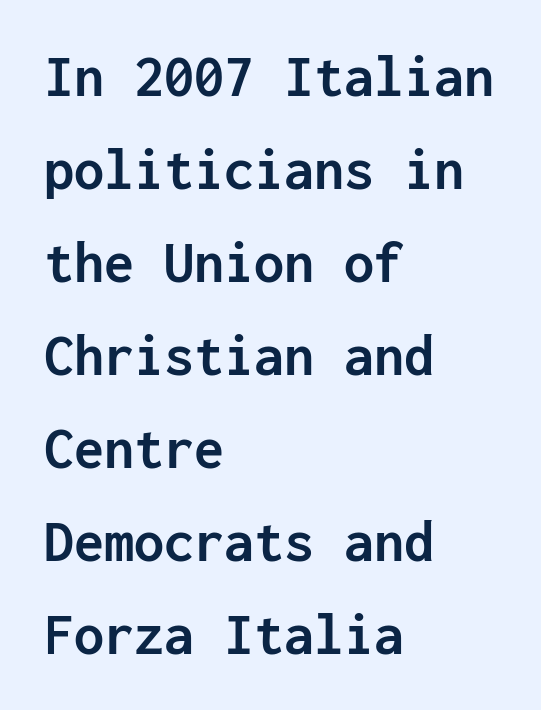
{"serif": "no", "italic": "no", "bold": "yes", "weight": "semibold", "width": "normal", "stroke_contrast": "low", "x_height": "medium", "monospaced": "yes", "underline": "no", "align": "left", "line_spacing": "normal", "line_spacing_ratio": 1.55, "letter_spacing": "normal", "letter_spacing_em": 0.0, "glyph_px": 60}
